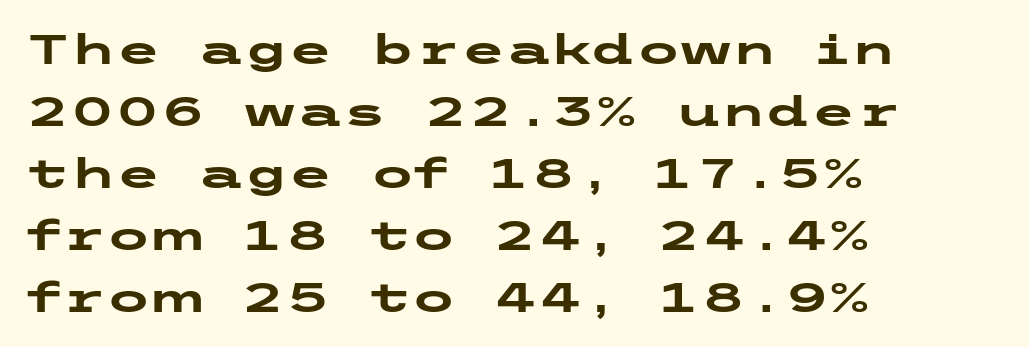
The image shows 41 px heavy, wide sans-serif type, upright; set left-aligned, normal line spacing (1.51x), normal letter spacing, not underlined; low stroke contrast and a medium x-height.
